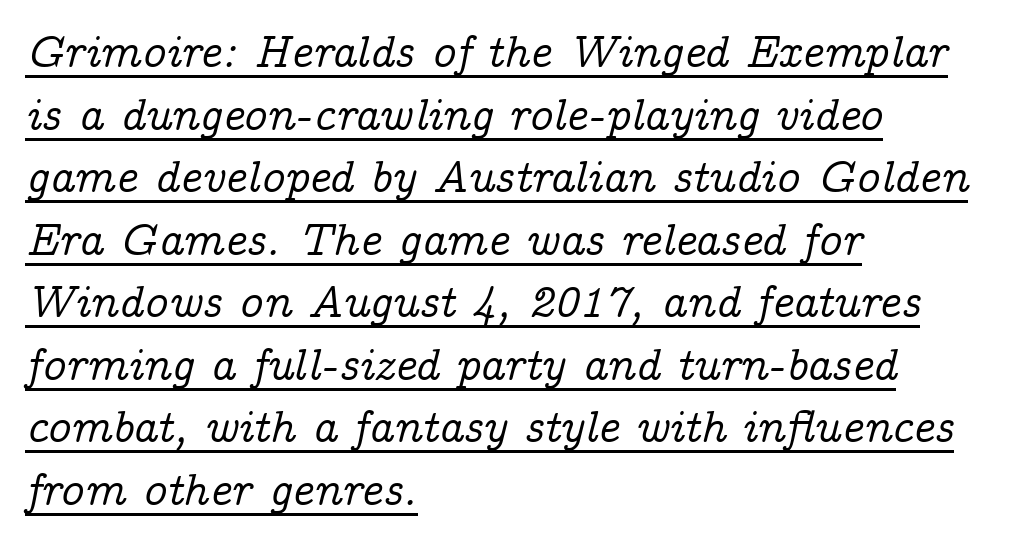
Note the varied advance widths — an 'i' is clearly narrower than an 'm'. Does the type have serifs? Yes, each stem ends in a small foot. The letters are slanted; this is an italic face. Check the space under the baseline: a stroke is drawn there. Line starts are locked; line ends wander.
